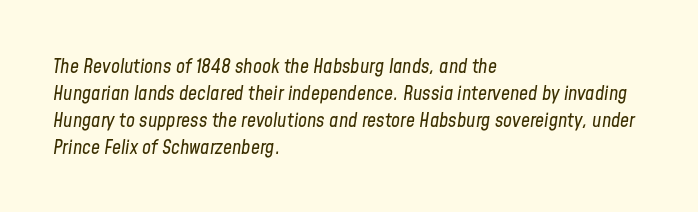
{"italic": "yes", "lean": "right", "slant_degrees": 8, "bold": "no", "underline": "no", "align": "left", "line_spacing": "normal", "line_spacing_ratio": 1.35, "letter_spacing": "normal", "letter_spacing_em": 0.0, "glyph_px": 20}
